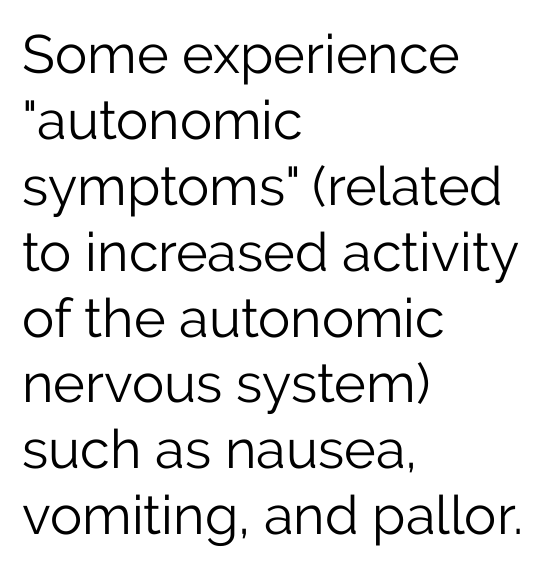
The zone under the glyphs is completely vacant. Posture: straight, roman, zero tilt. Nothing unusual about the tracking: characters are spaced as the font intends. A typesetter would call this proportional, since set widths differ per character. Check where the strokes stop: nothing finishes them off — pure sans. Nothing heavy about these letters — not bold at all.
